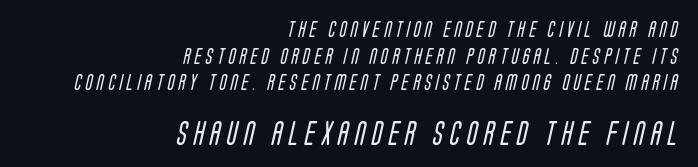
This rendering features lettering with no underline. These glyphs show unthickened strokes, regular width or finer. A student would notice the bottom passage is typeset larger than what precedes it. These lines stack with their right ends in a neat column. The lines sit at an ordinary, default distance from one another.
